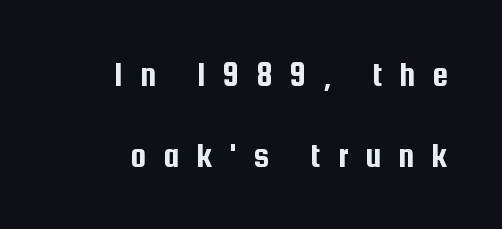
Q: Is the text italic (slanted)? A: No, it is upright.
Q: Is the typeface a serif or a sans-serif typeface? A: Sans-serif.
Q: Is the text underlined? A: No.
Q: How is the paragraph aligned? A: Right-aligned.
Q: Is the spacing between letters normal or unusually wide? A: Unusually wide.
Q: Is the spacing between lines tight, normal or loose? A: Loose.
Q: Width (condensed, normal, or wide)? A: Condensed.
Q: Stroke contrast? A: Low.
Q: x-height? A: Medium.
Q: Monospaced? A: No.
